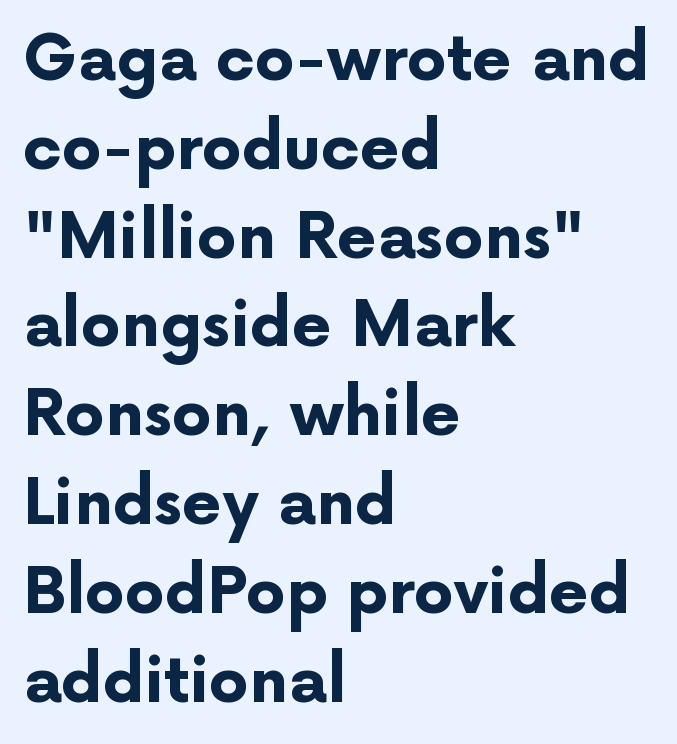
{"serif": "no", "italic": "no", "bold": "yes", "weight": "bold", "width": "normal", "stroke_contrast": "low", "x_height": "medium", "monospaced": "no", "underline": "no", "align": "left", "line_spacing": "normal", "line_spacing_ratio": 1.41, "letter_spacing": "normal", "letter_spacing_em": 0.0, "glyph_px": 63}
